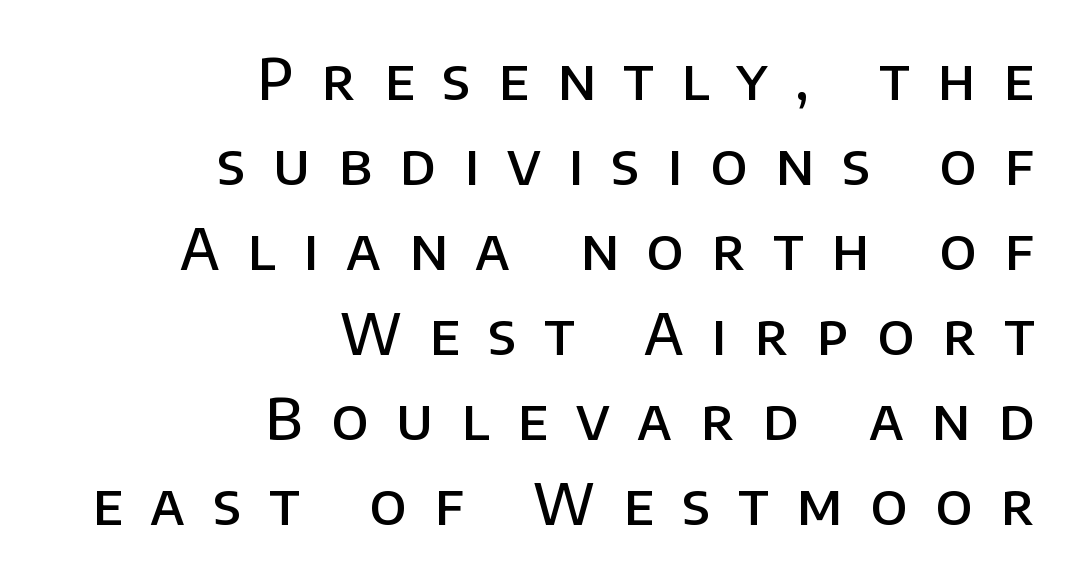
Spacing verdict: proportional, widths tailored to each character. Only glyphs here, with clear space below each row. A normal amount of white space separates one row of letters from the next. Summary of weight: moderately heavy, a semibold. Italic? Not at all — the glyphs are vertical.
